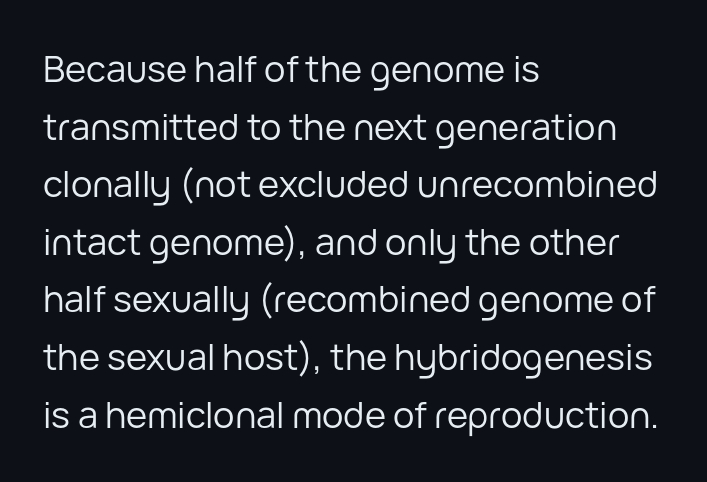
{"serif": "no", "italic": "no", "bold": "no", "weight": "regular", "width": "normal", "stroke_contrast": "low", "x_height": "medium", "monospaced": "no", "underline": "no", "align": "left", "line_spacing": "normal", "line_spacing_ratio": 1.6, "letter_spacing": "normal", "letter_spacing_em": 0.0, "glyph_px": 36}
